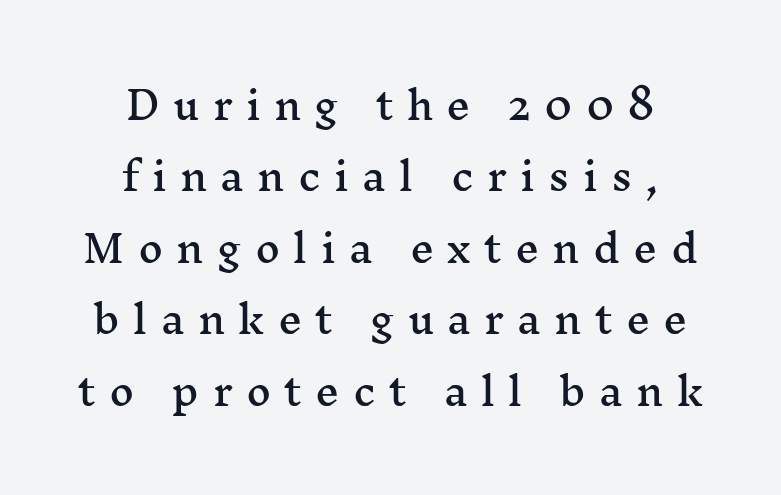
Each letter's strokes conclude with small projecting serifs. Glance below the letters and you will spot only blank space. A student would call this center alignment; a typographer would say set centered. Quick note: not italic, upright.
